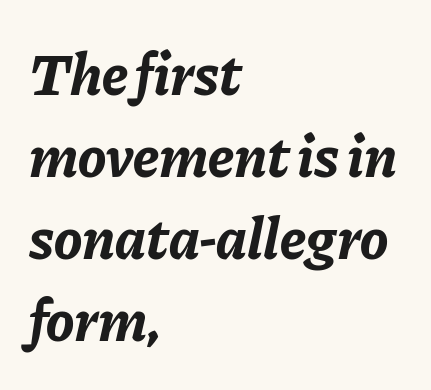
Quick note: underline off. Posture: slanted. Evenly set lines give the paragraph a standard silhouette. The gaps between neighbouring characters are ordinary and unremarkable. This is heavy type, rendered in bold.
